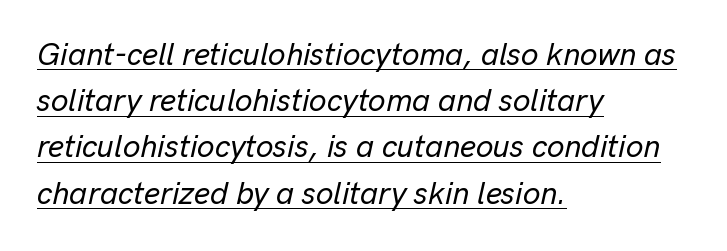
Which margin do the lines hug? The left one — the right edge is uneven. A normal amount of white space separates one row of letters from the next. Do the characters align in a grid? No, the font is proportional. Does a line run under the words? Yes, clearly.
